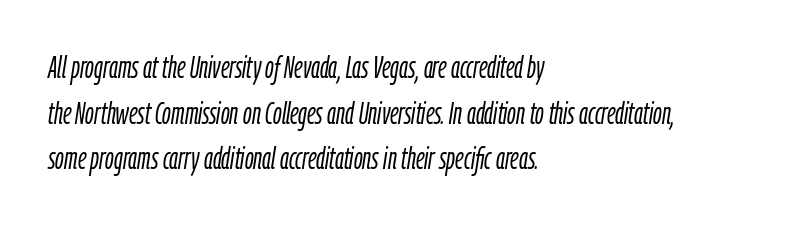
This sample has the flowing, uneven cadence of proportional lettering. Teacher's note: observe the even left margin — that is flush-left alignment. The words here are not underlined. Reading down the column, the eye jumps a familiar distance to each next line. A typesetter would mark this as italic.
